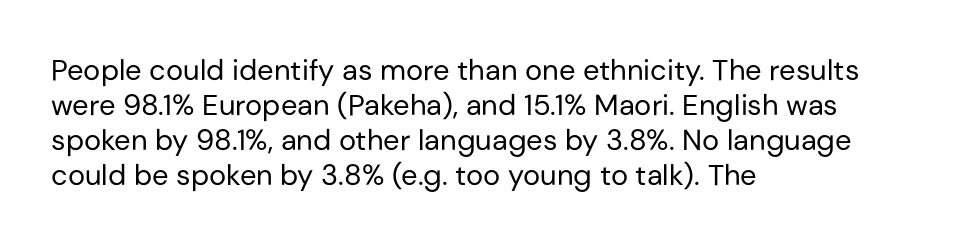
The image shows 29 px regular-weight sans-serif type, upright; set left-aligned, line spacing 1.21x, normal letter spacing, not underlined; low stroke contrast and a medium x-height.
